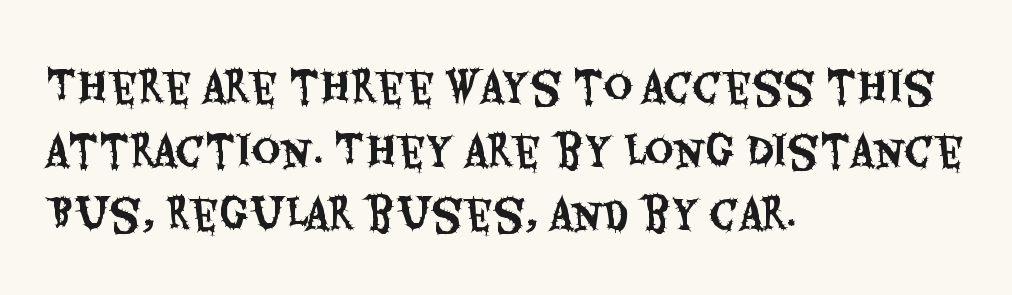
This sample has the flowing, uneven cadence of proportional lettering. No word sits above an underline. Regarding leading, the lines here are spaced in the standard way. To sum up the face: it is a sans, with no serifs. Notice how the stems are strictly vertical — no italics here. The paragraph has a hard left edge and a soft right edge.
